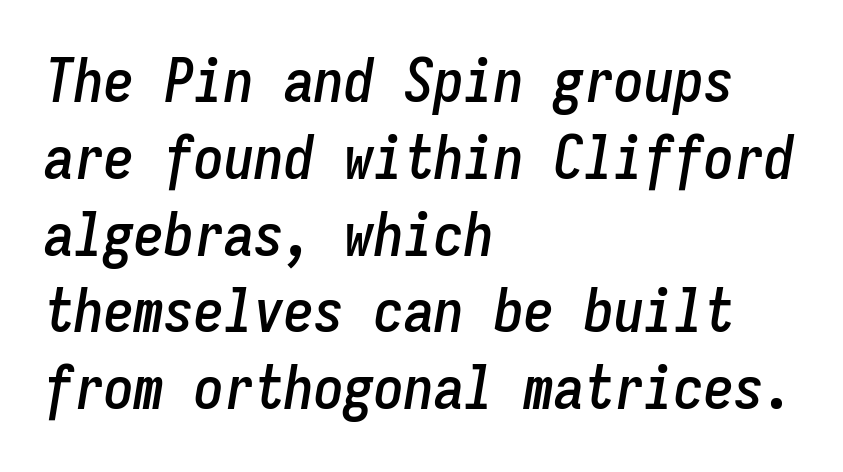
If you drew a line through each stem, it would be angled. Inter-character spacing is left at the font's built-in metrics. Spacing verdict: monospaced, one width for all characters. Beneath every word, the page is bare. The block of text has a typical density, with ordinary space between rows. Typeset ragged right — the left edge is the straight one.
